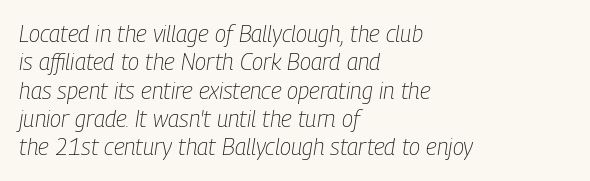
Short note: letters normally spaced. A typesetter would mark this as italic. This sample is left-justified, so line endings fall wherever the words run out. Stroke thickness stays within the range of a standard reading face or lighter. Clear beneath every line of the passage.
